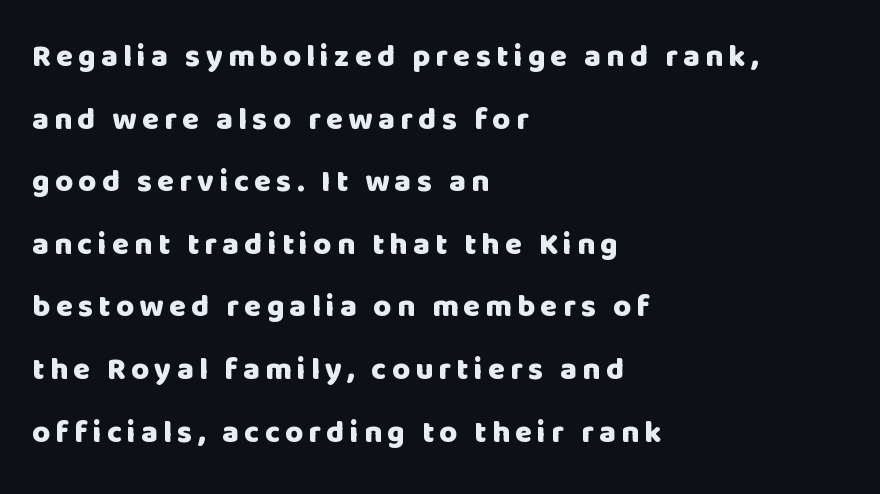
A bare baseline throughout the passage. The passage shown is typed in a proportional face where columns would drift. Note: no serifs on the glyphs. In CSS terms this would be text-align: left. The rendering uses a large line-height, opening up the rows. Heavy-handed strokes throughout: this text is bold.
